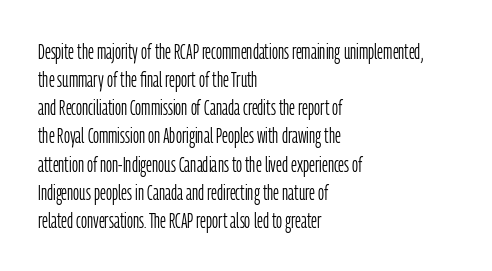
Visually the block forms a straight wall on the left and a jagged coastline on the right. Style check: upright. Bold? No — there's no thickening of the strokes. Notice how descenders clear the ascenders below comfortably — that's standard leading. Each word holds together tightly as a unit, with standard inter-letter gaps.
